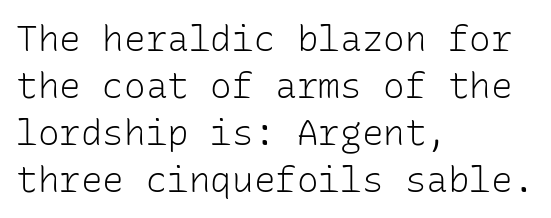
You could count columns in this text — the font is strictly monospaced. The line texture is even and compact thanks to regular tracking. Posture: upright roman. The characters display no serif detailing; their extremities are plain.
